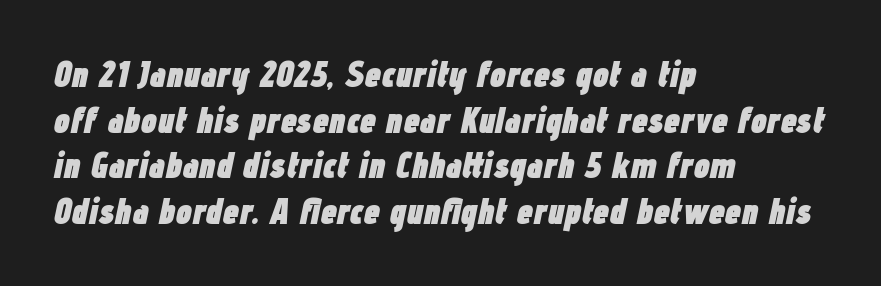
{"italic": "yes", "lean": "right", "slant_degrees": 12, "bold": "yes", "weight": "heavy", "width": "condensed", "stroke_contrast": "low", "x_height": "medium", "monospaced": "no", "underline": "no", "align": "left", "line_spacing": "normal", "line_spacing_ratio": 1.27, "letter_spacing": "normal", "letter_spacing_em": 0.0, "glyph_px": 36}
